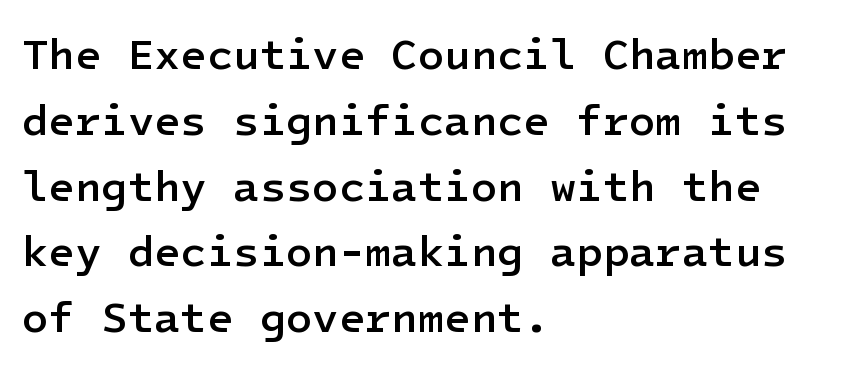
Does the weight exceed regular? Yes, but only to semibold. Each new line begins a customary step beneath the previous one. Characters follow at the spacing the type designer built in. The passage is arranged the way most books set body copy — flush left.
